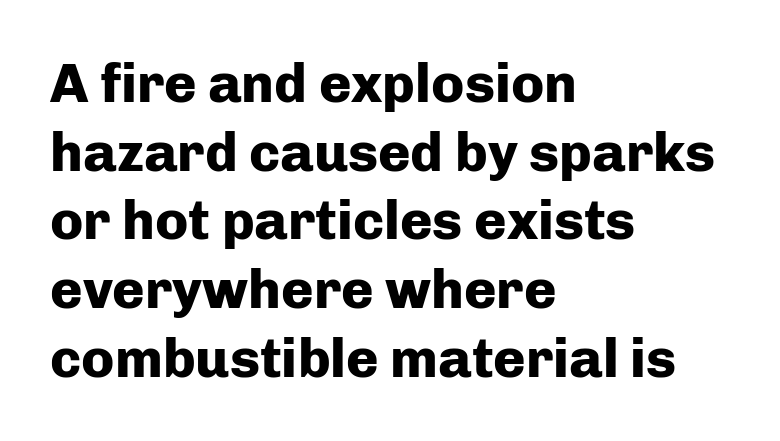
Q: Is the text bold? A: Yes.
Q: Is the text italic (slanted)? A: No, it is upright.
Q: Is the typeface a serif or a sans-serif typeface? A: Sans-serif.
Q: Is the text underlined? A: No.
Q: How is the paragraph aligned? A: Left-aligned.
Q: Is the spacing between letters normal or unusually wide? A: Normal.
Q: Is the spacing between lines tight, normal or loose? A: Normal.
Q: Width (condensed, normal, or wide)? A: Normal.
Q: Stroke contrast? A: Low.
Q: x-height? A: Medium.
Q: Monospaced? A: No.
